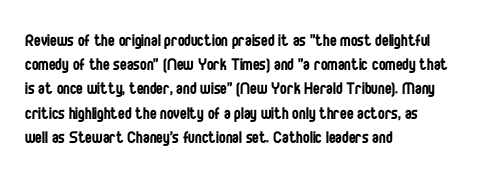
Q: Is the text bold? A: No.
Q: Is the text italic (slanted)? A: No, it is upright.
Q: Is the text underlined? A: No.
Q: How is the paragraph aligned? A: Left-aligned.
Q: Is the spacing between letters normal or unusually wide? A: Normal.
